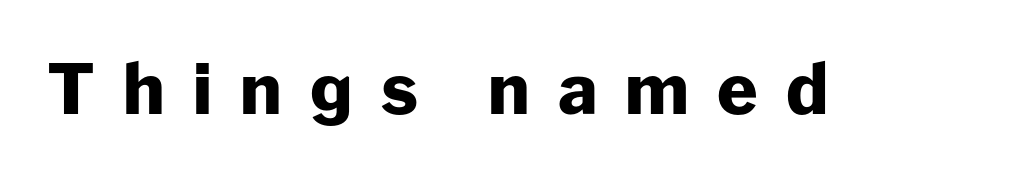
Someone cranked the tracking dial way up on this one. Type style note: lacks serifs. Each letter keeps its own natural width here, so spacing adapts to shape. Only glyphs here, with clear space below each row. The characters look thick and weighty, a clear bold. A typesetter would mark this as roman, not italic.
